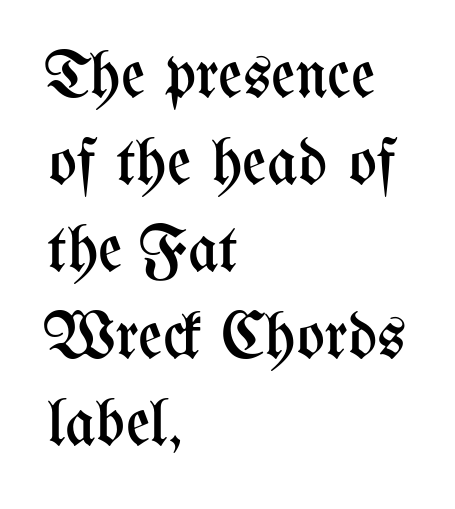
The image shows 66 px regular-weight, condensed type, upright; set left-aligned, normal line spacing (1.32x), normal letter spacing, not underlined; medium stroke contrast and a medium x-height.
